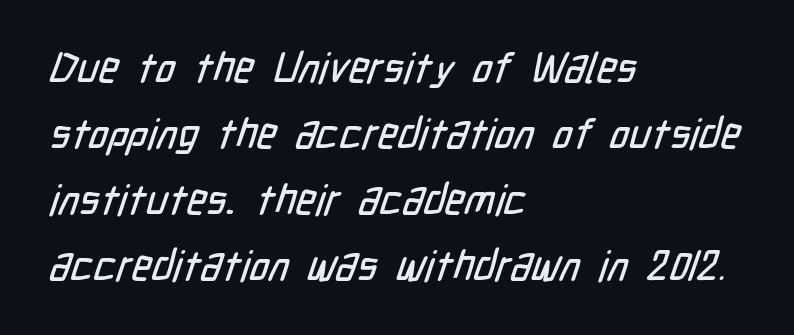
{"serif": "no", "width": "condensed", "stroke_contrast": "low", "x_height": "medium", "monospaced": "no", "underline": "no", "align": "left", "line_spacing": "normal", "line_spacing_ratio": 1.57, "letter_spacing": "normal", "letter_spacing_em": 0.0, "glyph_px": 42}
